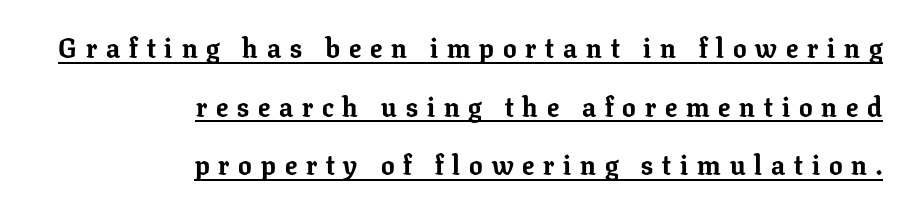
These lines stack with their right ends in a neat column. The sample's only ornament is a line tracing under the words. A great deal of white space separates one row of letters from the next. A roman cut, with each character standing at attention.
